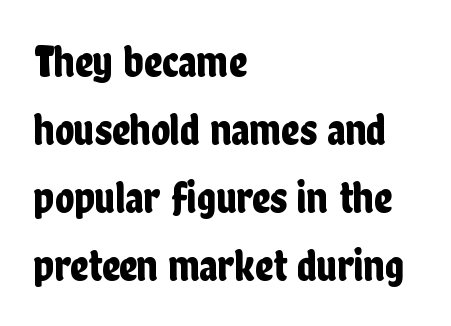
The image shows 45 px condensed sans-serif type, upright; set left-aligned, normal line spacing (1.51x), normal letter spacing, not underlined; low stroke contrast and a medium x-height.
